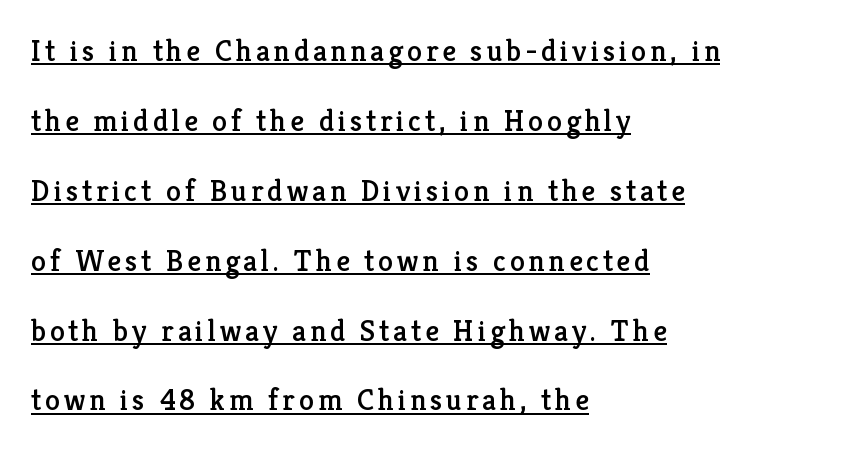
A student would call this left alignment; a typographer would say flush left, rag right. Rendered with straight, roman letterforms. Quick note: underline on. Widely set lines give the paragraph a tall, airy silhouette. Observe the serifs anchoring each vertical stroke in this sample.
